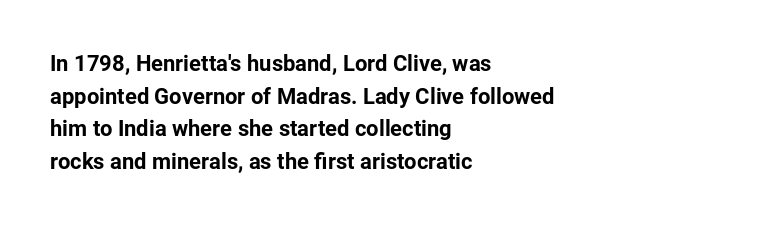
The letters stand straight up with perfectly vertical stems. Vertical spacing — default. Beneath every word, the page is bare. Typeset ragged right — the left edge is the straight one.
